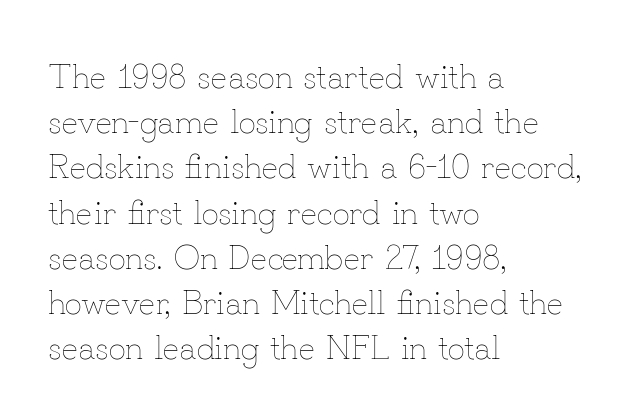
The gaps between neighbouring characters are ordinary and unremarkable. The rendering uses a moderate line-height, typical for paragraphs. Caption: multi-line text, flush left, ragged right. Style check: upright.
